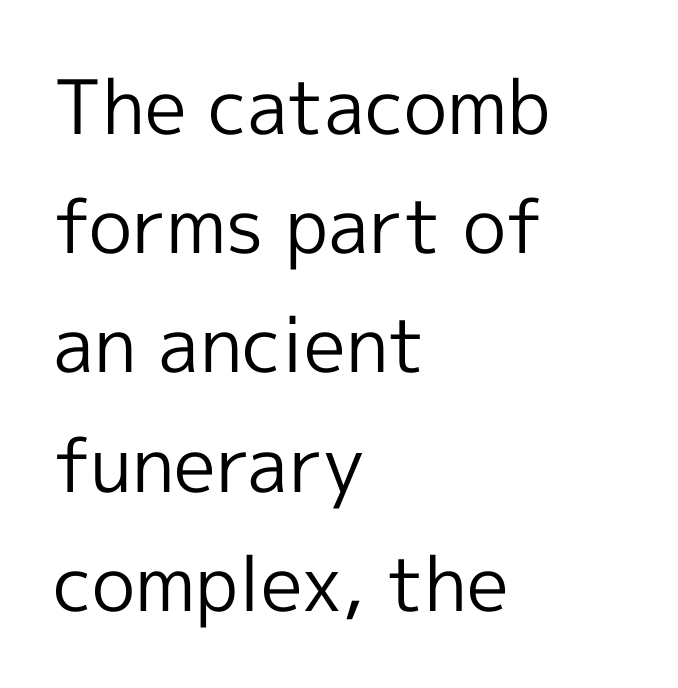
{"serif": "no", "italic": "no", "bold": "no", "weight": "regular", "width": "normal", "x_height": "medium", "monospaced": "no", "underline": "no", "align": "left", "line_spacing": "normal", "line_spacing_ratio": 1.59, "letter_spacing": "normal", "letter_spacing_em": 0.0, "glyph_px": 75}
